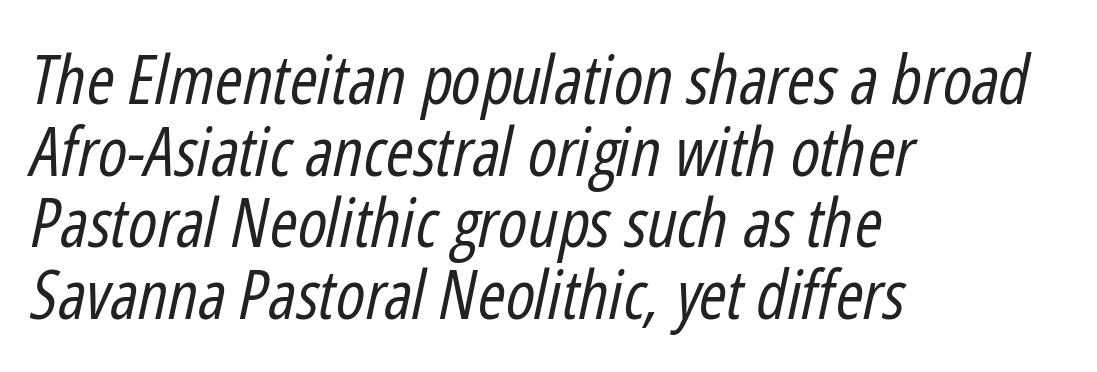
Each letter keeps its own natural width here, so spacing adapts to shape. The glyphs look as if they've been sheared to an angle. Is this a heavy cut? Hardly; it is regular or lighter. One-word summary of the alignment: left. The line texture is even and compact thanks to regular tracking. Only glyphs here, with clear space below each row.
